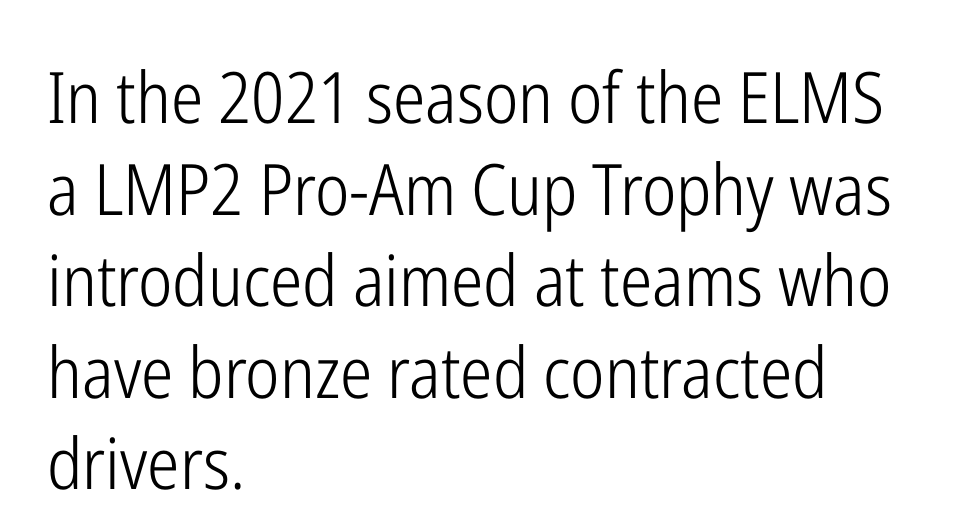
The image shows 71 px light, condensed sans-serif type, upright; set left-aligned, normal line spacing (1.29x), normal letter spacing, not underlined; low stroke contrast and a medium x-height.
